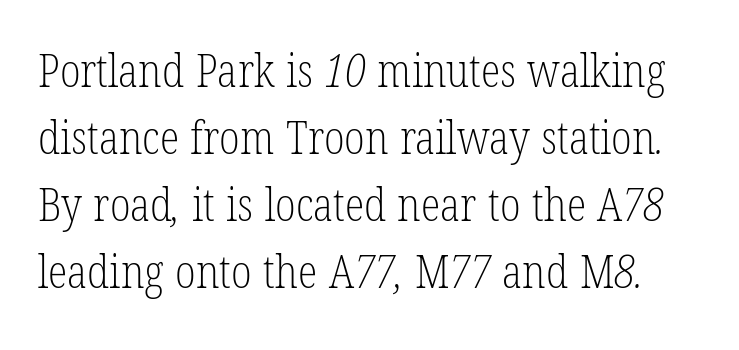
Is this a fixed-width face? No — the glyphs have proportional, varying widths. This rendering leaves character spacing at its baseline value. A normal amount of white space separates one row of letters from the next. Are there feet on the stems? There are — it's a serif.
